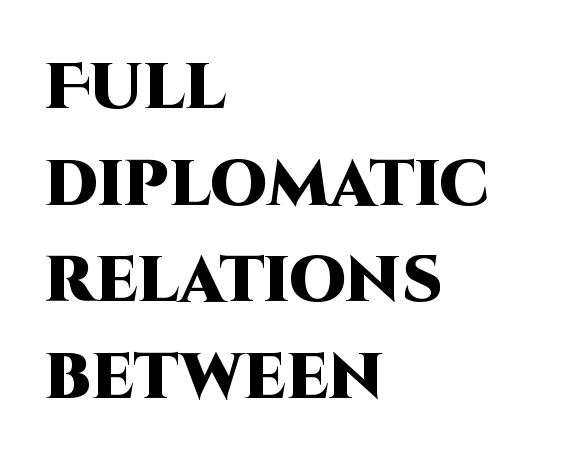
Line beginnings align vertically; line endings do not. Note the varied advance widths — an 'i' is clearly narrower than an 'm'. The string is rendered with underlining switched off. Honestly, the row spacing looks completely unremarkable. Pretty heavy lettering here — definitely bold.
